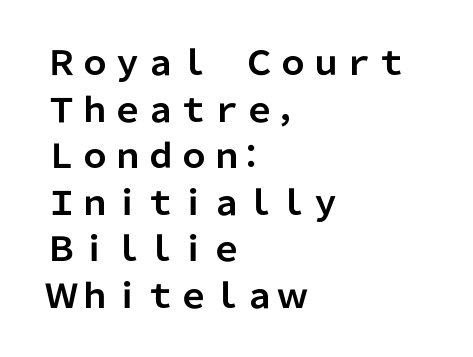
Q: Is the text bold? A: Yes.
Q: Is the text italic (slanted)? A: No, it is upright.
Q: Is the typeface a serif or a sans-serif typeface? A: Sans-serif.
Q: Is the text underlined? A: No.
Q: How is the paragraph aligned? A: Left-aligned.
Q: Is the spacing between letters normal or unusually wide? A: Normal.
Q: Is the spacing between lines tight, normal or loose? A: Normal.
Q: Width (condensed, normal, or wide)? A: Normal.
Q: Stroke contrast? A: Low.
Q: x-height? A: Medium.
Q: Monospaced? A: No.
